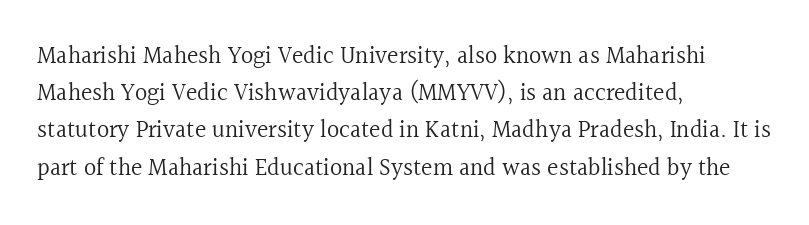
Ordinary non-slanted type is in use. This sample uses plain, unmodified letter spacing. Has an underline been added? It has not. The designer left line spacing at the default. The cut favours lightness, reaching ordinary text weight at its darkest. Layout note: lines flush left.
